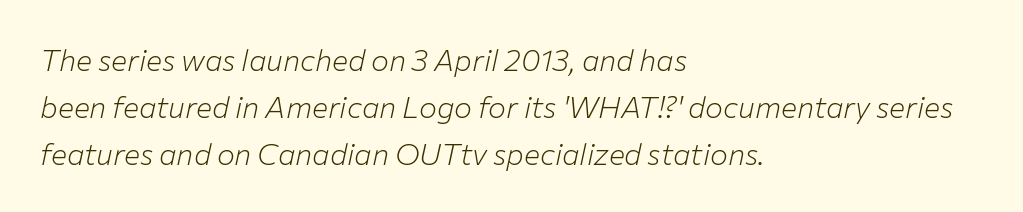
Q: Is the text bold? A: No.
Q: Is the text italic (slanted)? A: Yes, it leans right by about 12 degrees.
Q: Is the text underlined? A: No.
Q: How is the paragraph aligned? A: Left-aligned.
Q: Is the spacing between letters normal or unusually wide? A: Normal.
Q: Is the spacing between lines tight, normal or loose? A: Normal.
Q: Width (condensed, normal, or wide)? A: Normal.
Q: Stroke contrast? A: Low.
Q: x-height? A: Medium.
Q: Monospaced? A: No.
